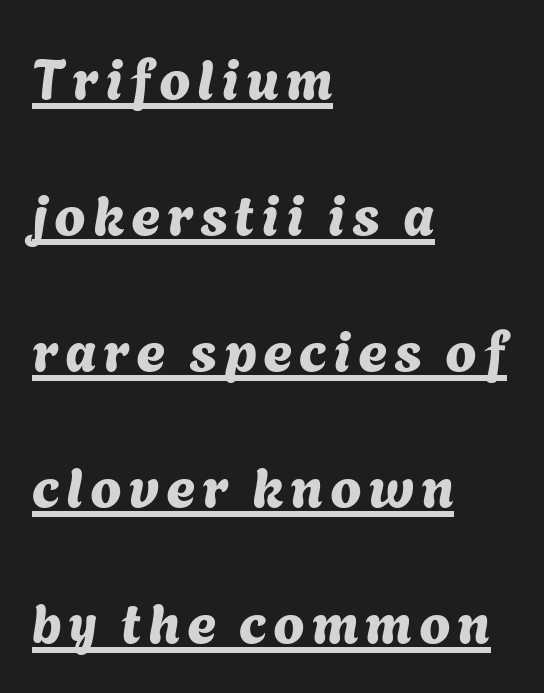
The paragraph has a hard left edge and a soft right edge. Students, observe the line beneath the letters — that is underlining. Line spacing here is loose. These lines are rendered in a variable-pitch font. The rendering shows plain stroke endings on the letterforms — a sans-serif design.
